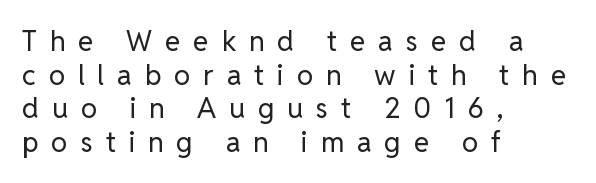
Q: Is the text bold? A: No.
Q: Is the text italic (slanted)? A: No, it is upright.
Q: Is the typeface a serif or a sans-serif typeface? A: Sans-serif.
Q: Is the text underlined? A: No.
Q: How is the paragraph aligned? A: Left-aligned.
Q: Is the spacing between letters normal or unusually wide? A: Unusually wide.
Q: Width (condensed, normal, or wide)? A: Normal.
Q: Stroke contrast? A: Low.
Q: x-height? A: Medium.
Q: Monospaced? A: No.
